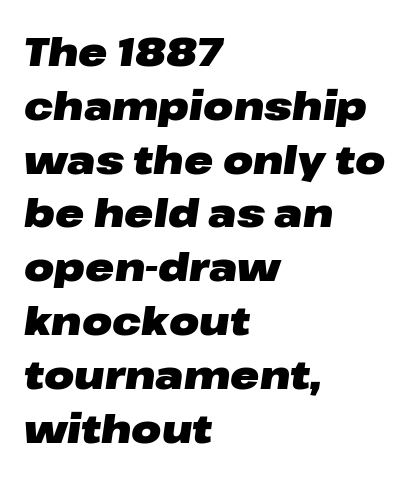
Is the type slanted? Yes — the strokes lean at a clear angle. Horizontal bands of white between lines are of average thickness. On the weight axis this lands at bold, roughly 700. The letters advance in unequal steps, a hallmark of proportional type. The letterforms sit shoulder to shoulder at normal distance. Anything drawn beneath the words? Only blank space.
